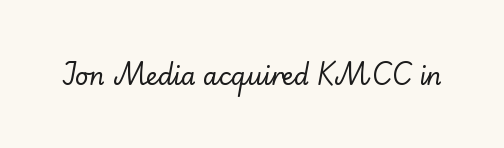
Q: Is the text italic (slanted)? A: Yes.
Q: Is the text underlined? A: No.
Q: Is the spacing between letters normal or unusually wide? A: Normal.
